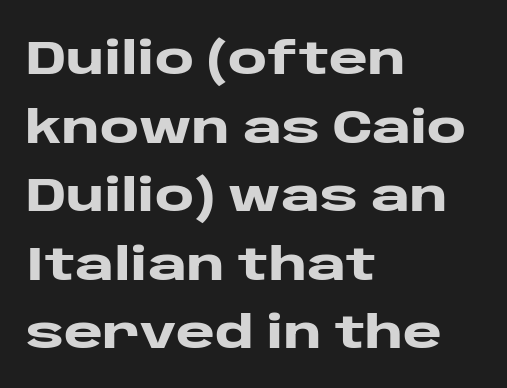
Examine the stroke ends and you'll find no serifs. The block of text has a typical density, with ordinary space between rows. Letter spacing: default. Has an underline been added? It has not. The letters are bold, with thick, heavy strokes.
